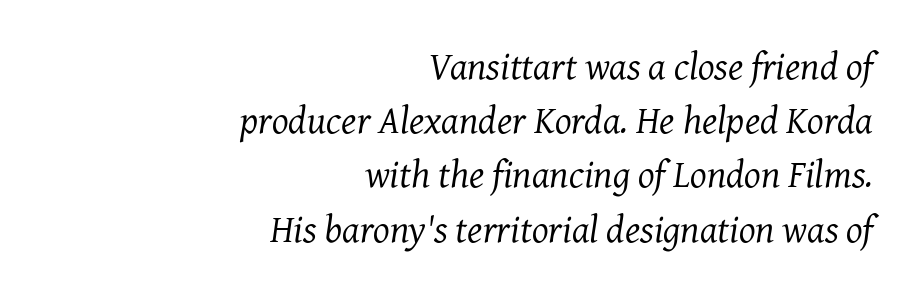
The image shows 39 px regular-weight serif type, italic (leaning right); set right-aligned, normal line spacing (1.39x), normal letter spacing, not underlined; medium stroke contrast and a medium x-height.
